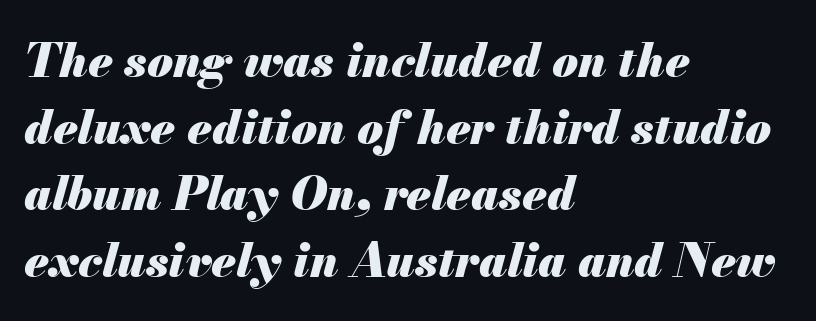
The letters advance in unequal steps, a hallmark of proportional type. These lines keep a tight, regular rhythm from letter to letter. Type without underlining. A dark, heavy texture on the line: the type is bold. The glyphs look as if they've been sheared to an angle.
